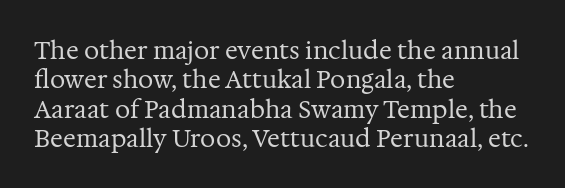
The image shows 24 px text type, upright; set left-aligned, line spacing 1.22x, normal letter spacing, not underlined.
